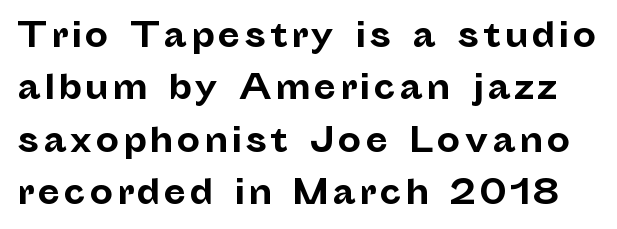
These lines were composed using upright roman letters. Summary of vertical rhythm: regular, with standard interline spacing. The face used here is proportionally spaced, like ordinary book or web type. Summary of weight: heavy, a full bold. The text was rendered using a sans face with plain stroke endings.
